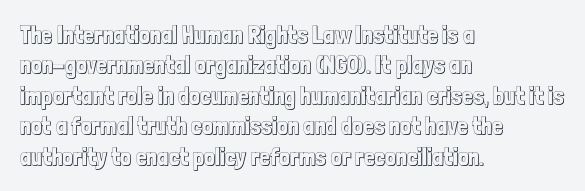
{"italic": "no", "underline": "no", "align": "left", "line_spacing": "normal", "line_spacing_ratio": 1.27, "letter_spacing": "normal", "letter_spacing_em": 0.0, "glyph_px": 24}
